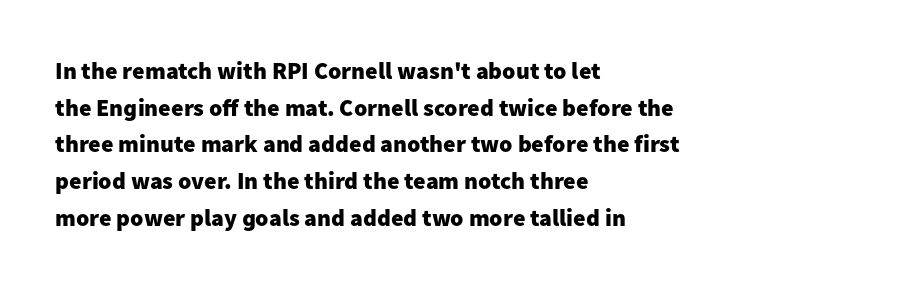
{"italic": "no", "bold": "yes", "underline": "no", "align": "left", "line_spacing": "normal", "line_spacing_ratio": 1.53, "letter_spacing": "normal", "letter_spacing_em": 0.0, "glyph_px": 24}
